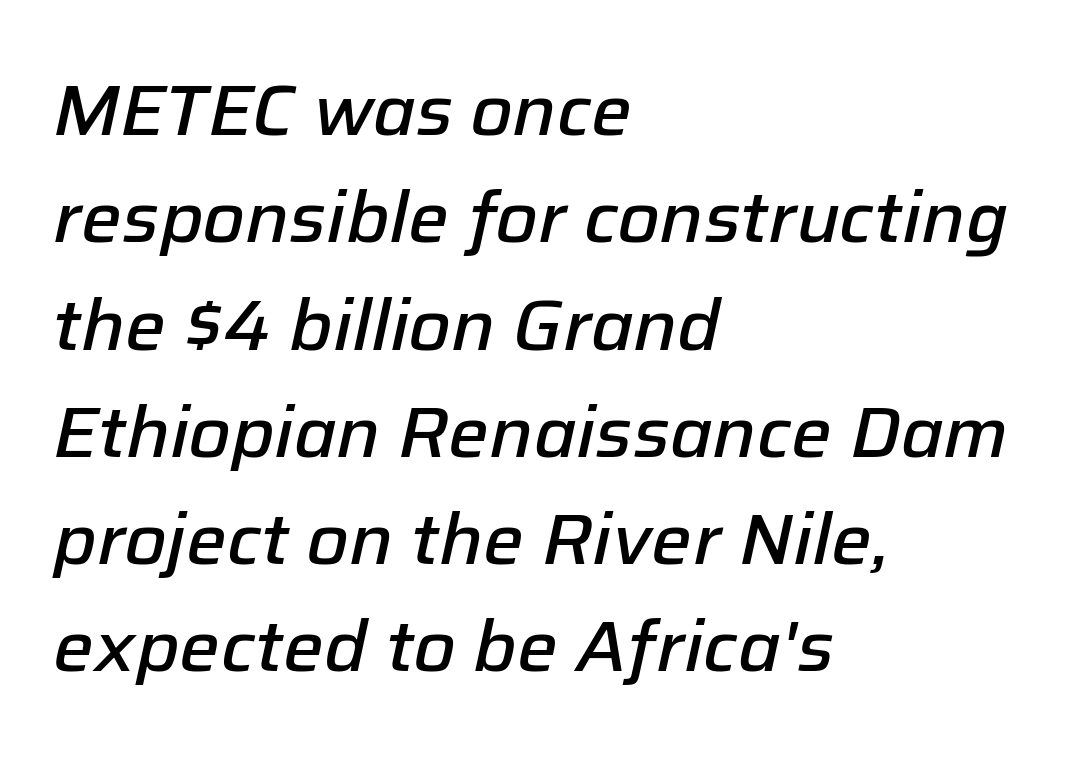
Observe the lean: these are italic letterforms. The passage shown stacks its lines at a standard gap. Is this a fixed-width face? No — the glyphs have proportional, varying widths. The passage is arranged the way most books set body copy — flush left.
